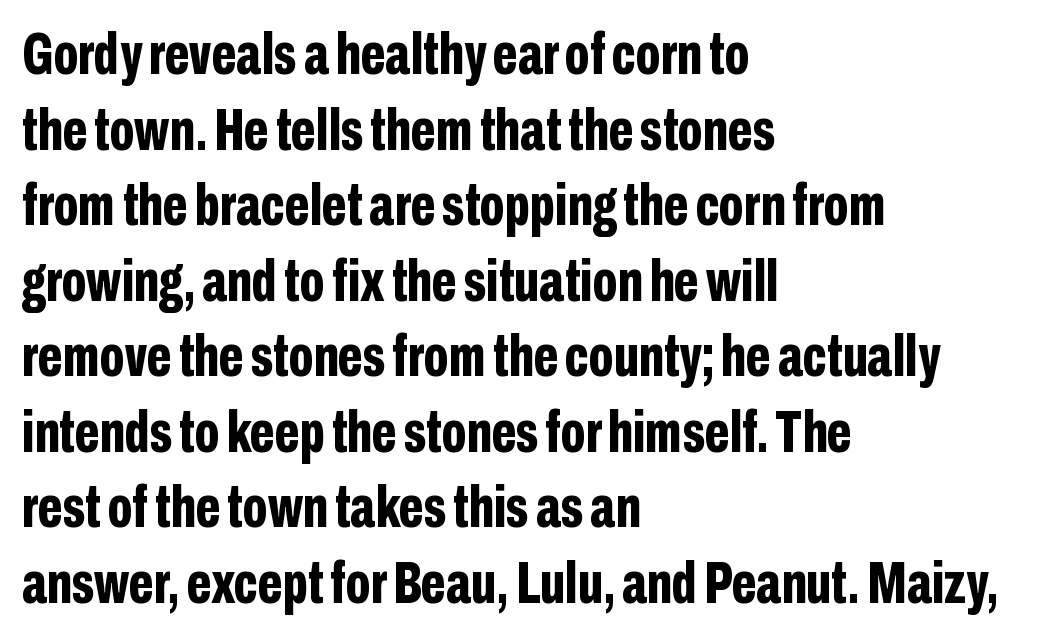
The image shows 59 px bold, condensed sans-serif type, upright; set left-aligned, normal line spacing (1.28x), normal letter spacing, not underlined; low stroke contrast and a medium x-height.
